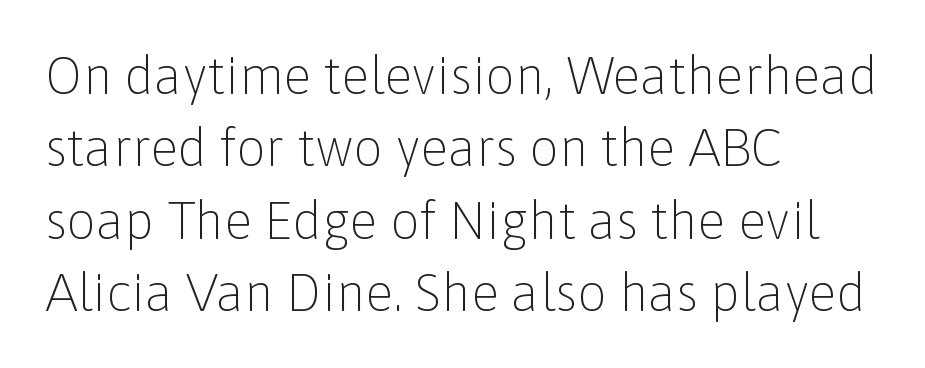
The image shows 52 px light sans-serif type, upright; set left-aligned, normal line spacing (1.39x), normal letter spacing, not underlined; low stroke contrast and a medium x-height.
